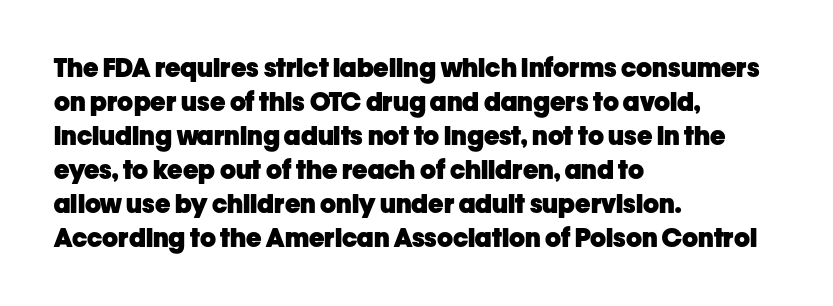
The image shows 26 px bold type, upright; set left-aligned, normal line spacing (1.31x), normal letter spacing, not underlined.
